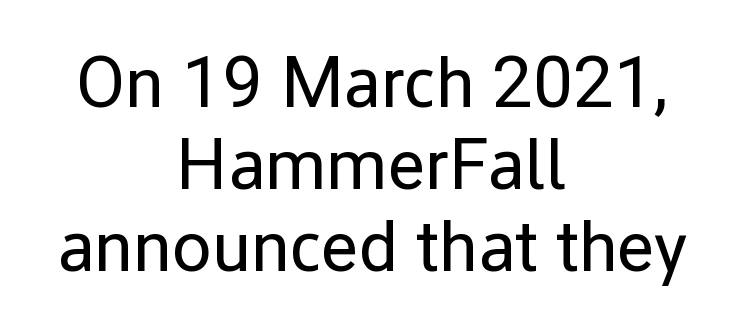
{"serif": "no", "italic": "no", "bold": "no", "weight": "regular", "width": "normal", "stroke_contrast": "low", "x_height": "medium", "monospaced": "no", "underline": "no", "align": "center", "line_spacing": "tight", "line_spacing_ratio": 1.14, "letter_spacing": "normal", "letter_spacing_em": 0.0, "glyph_px": 72}
